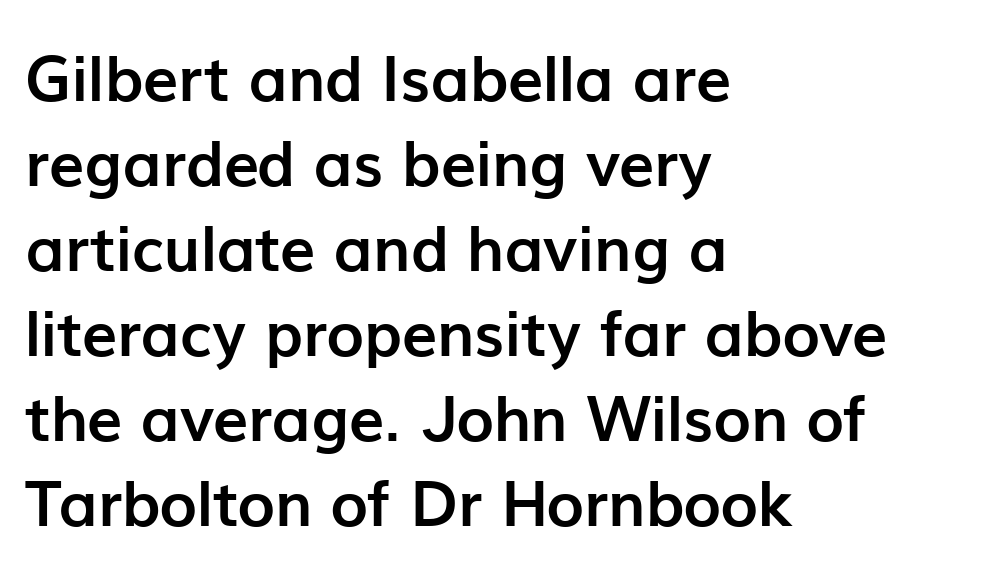
{"serif": "no", "italic": "no", "bold": "yes", "weight": "semibold", "width": "normal", "stroke_contrast": "low", "x_height": "medium", "monospaced": "no", "underline": "no", "align": "left", "line_spacing": "normal", "line_spacing_ratio": 1.35, "letter_spacing": "normal", "letter_spacing_em": 0.0, "glyph_px": 63}
